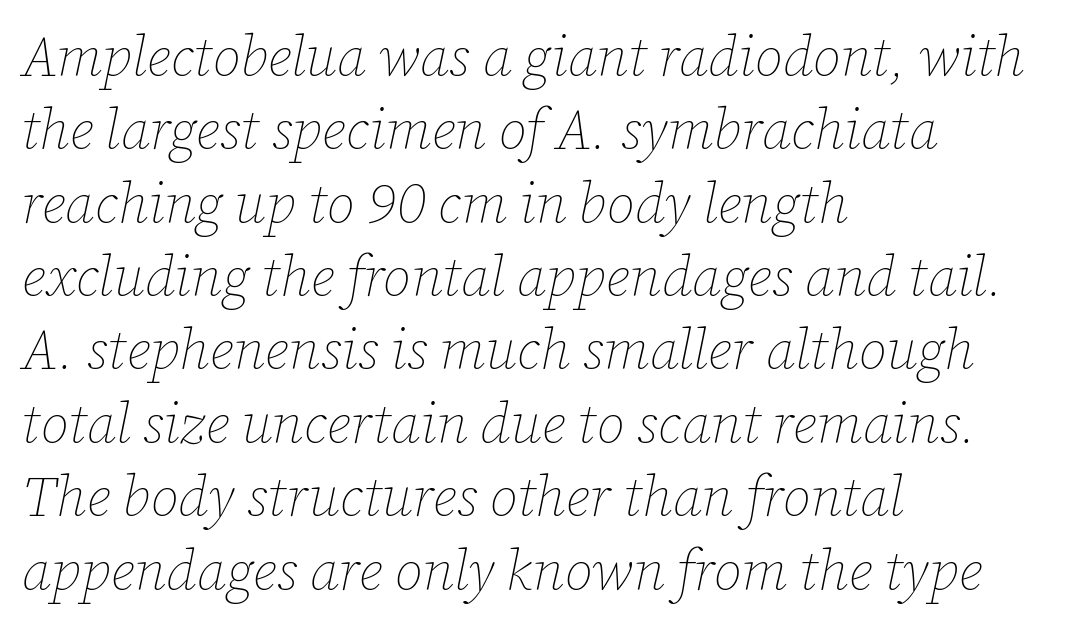
The image shows 56 px thin type, italic (leaning right); set left-aligned, normal line spacing (1.31x), normal letter spacing, not underlined; low stroke contrast and a medium x-height.
